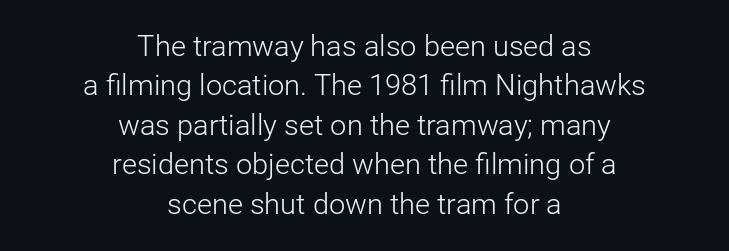
The image shows 29 px light sans-serif type, upright; set centered, normal line spacing (1.36x), normal letter spacing, not underlined; low stroke contrast and a medium x-height.
